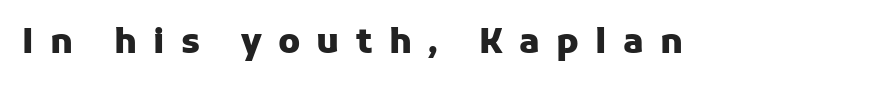
Q: Is the text bold? A: Yes.
Q: Is the text italic (slanted)? A: No, it is upright.
Q: Is the typeface a serif or a sans-serif typeface? A: Sans-serif.
Q: Is the text underlined? A: No.
Q: Is the spacing between letters normal or unusually wide? A: Unusually wide.
Q: Width (condensed, normal, or wide)? A: Normal.
Q: Stroke contrast? A: Low.
Q: x-height? A: Medium.
Q: Monospaced? A: No.
